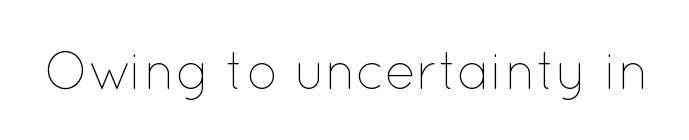
Q: Is the text bold? A: No.
Q: Is the text italic (slanted)? A: No, it is upright.
Q: Is the text underlined? A: No.
Q: Is the spacing between letters normal or unusually wide? A: Normal.
Q: Width (condensed, normal, or wide)? A: Normal.
Q: Stroke contrast? A: Low.
Q: x-height? A: Medium.
Q: Monospaced? A: No.
